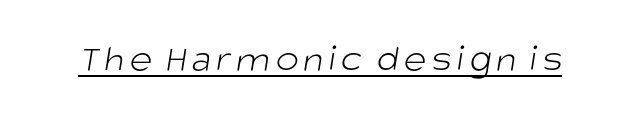
The image shows 39 px light sans-serif type; set underlined; low stroke contrast and a large x-height.
